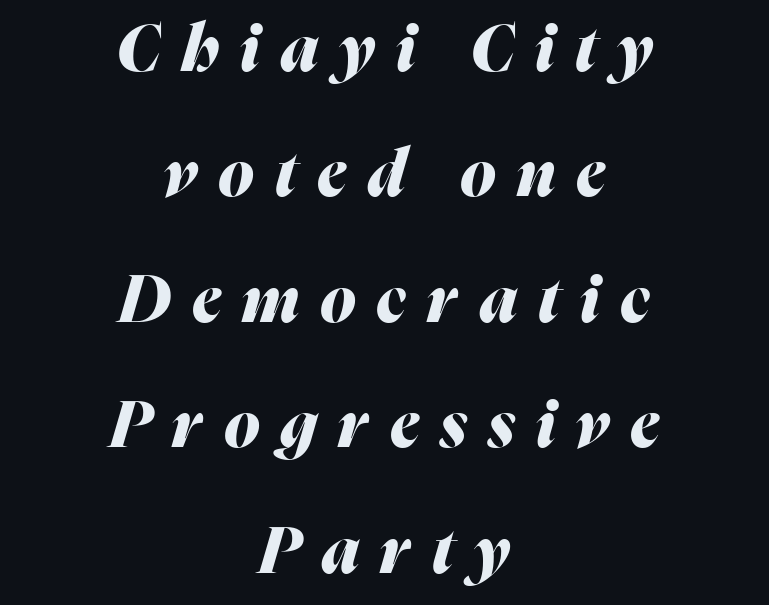
Q: Is the text bold? A: Yes.
Q: Is the text italic (slanted)? A: Yes, it leans right by about 16 degrees.
Q: Is the text underlined? A: No.
Q: How is the paragraph aligned? A: Centered.
Q: Is the spacing between letters normal or unusually wide? A: Unusually wide.
Q: Is the spacing between lines tight, normal or loose? A: Loose.
Q: Width (condensed, normal, or wide)? A: Normal.
Q: Stroke contrast? A: Medium.
Q: x-height? A: Medium.
Q: Monospaced? A: No.
